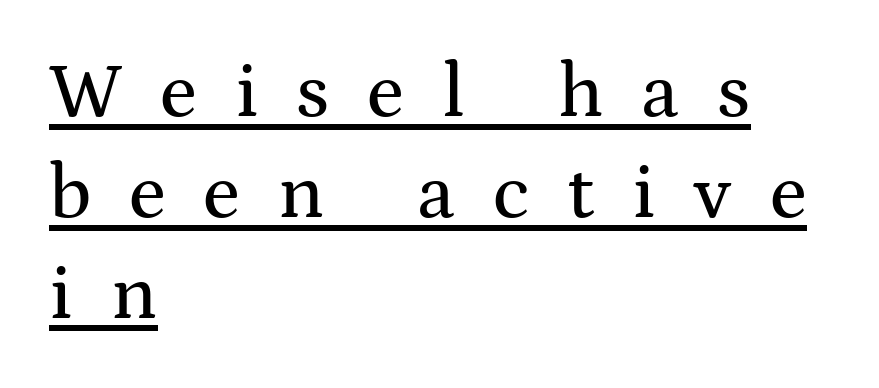
The image shows 77 px wide serif type, upright; set left-aligned, normal line spacing (1.31x), unusually wide letter spacing (+0.49 em), underlined; medium stroke contrast and a medium x-height.
